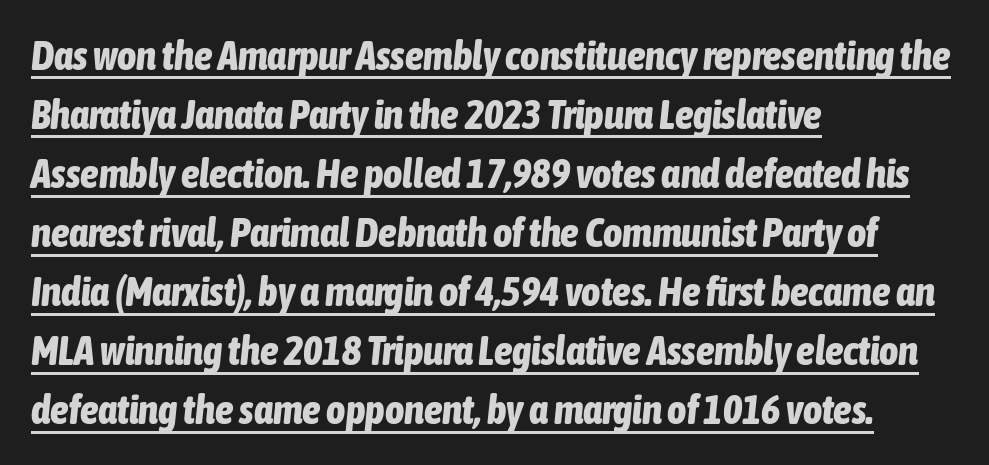
Plenty of ink on the page — the face is bold. Line spacing here is normal. Visually the block forms a straight wall on the left and a jagged coastline on the right. Does the lettering tilt? It does — this is italic. Like a heading marked for emphasis, these lines bear an underscore. Note the varied advance widths — an 'i' is clearly narrower than an 'm'.
